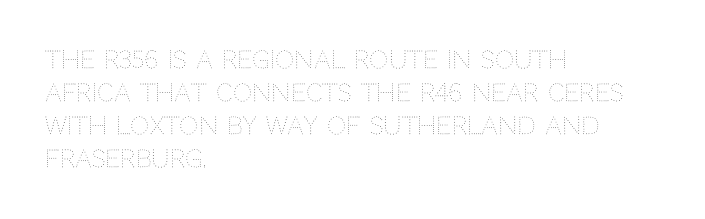
Q: Is the text bold? A: No.
Q: Is the text italic (slanted)? A: No, it is upright.
Q: Is the text underlined? A: No.
Q: How is the paragraph aligned? A: Left-aligned.
Q: Is the spacing between letters normal or unusually wide? A: Normal.
Q: Is the spacing between lines tight, normal or loose? A: Normal.
